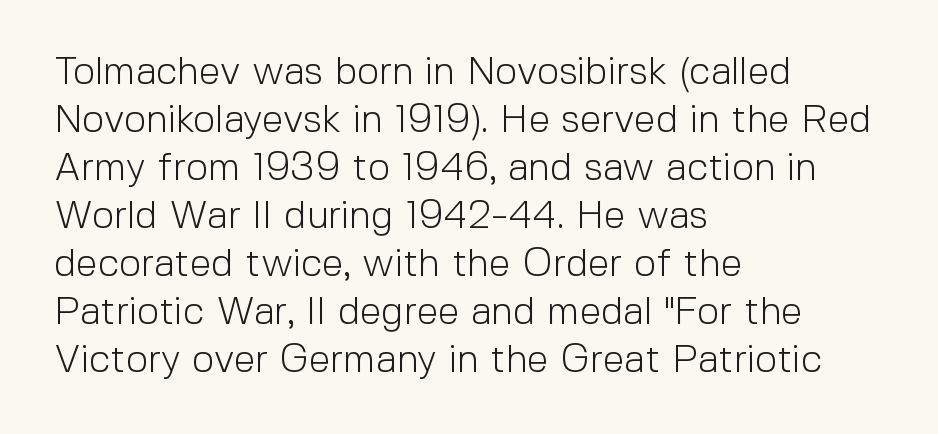
The specimen omits any rule beneath the text block's lines. The typography opts for an upright posture over an oblique one. The glyphs in this specimen are sans serif. The passage shown is typed in a proportional face where columns would drift. Every row of glyphs begins at an identical x-position on the left.
